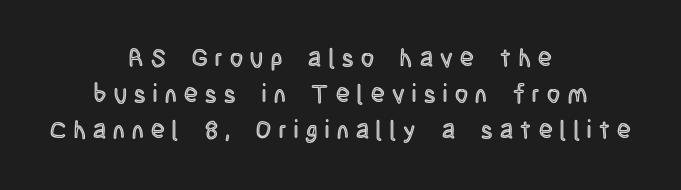
{"italic": "no", "underline": "no", "align": "center", "line_spacing": "normal", "line_spacing_ratio": 1.45, "letter_spacing": "wide", "letter_spacing_em": 0.3, "glyph_px": 25}
